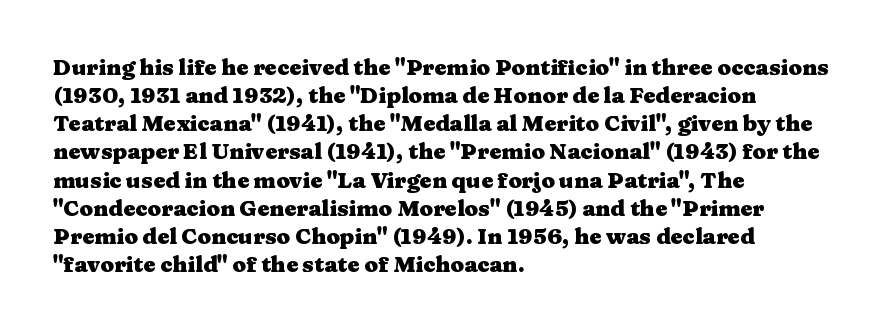
The image shows 22 px bold type, upright; set left-aligned, normal line spacing (1.28x), normal letter spacing, not underlined.
